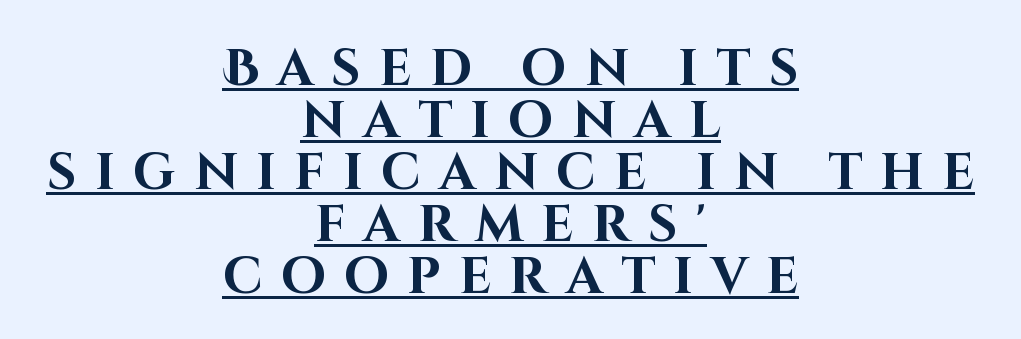
{"serif": "no", "italic": "no", "bold": "yes", "weight": "bold", "width": "normal", "stroke_contrast": "high", "x_height": "large", "monospaced": "no", "underline": "yes", "align": "center", "line_spacing": "tight", "line_spacing_ratio": 1.02, "letter_spacing": "wide", "letter_spacing_em": 0.36, "glyph_px": 51}
